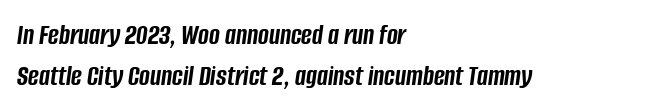
{"italic": "yes", "lean": "right", "slant_degrees": 8, "bold": "yes", "weight": "semibold", "width": "condensed", "stroke_contrast": "low", "x_height": "large", "monospaced": "no", "underline": "no", "align": "left", "line_spacing": "normal", "line_spacing_ratio": 1.4, "letter_spacing": "normal", "letter_spacing_em": 0.0, "glyph_px": 29}
